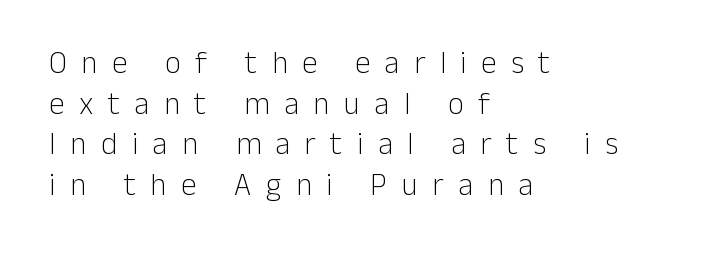
Each letter keeps its own natural width here, so spacing adapts to shape. Clear beneath every line of the passage. Evenly set lines give the paragraph a standard silhouette. Line starts are locked; line ends wander.
